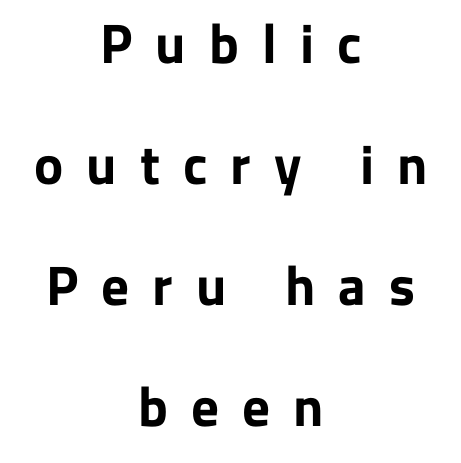
Notice how the passage keeps no hard edge, just a central spine. Here the designer chose a conventional face with non-uniform glyph widths. Italic: no, the glyphs are upright roman. The leading is generous, giving the passage an open texture.
